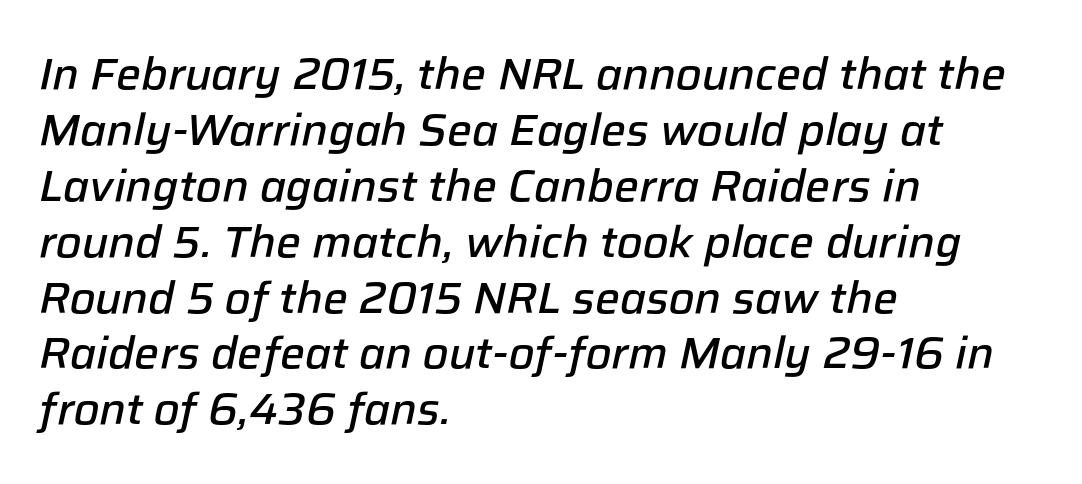
Q: Is the text bold? A: Semi-bold.
Q: Is the text italic (slanted)? A: Yes, it leans right by about 12 degrees.
Q: Is the text underlined? A: No.
Q: How is the paragraph aligned? A: Left-aligned.
Q: Is the spacing between letters normal or unusually wide? A: Normal.
Q: Is the spacing between lines tight, normal or loose? A: Normal.
Q: Width (condensed, normal, or wide)? A: Normal.
Q: Stroke contrast? A: Low.
Q: x-height? A: Medium.
Q: Monospaced? A: No.
